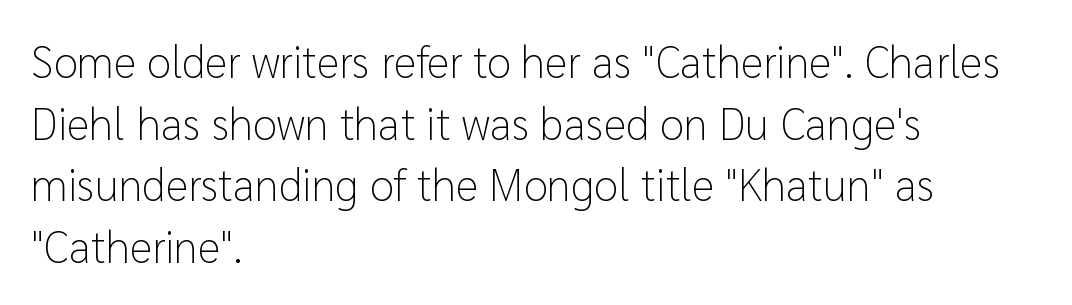
The image shows 44 px light sans-serif type, upright; set left-aligned, normal line spacing (1.4x), normal letter spacing, not underlined; low stroke contrast and a medium x-height.
